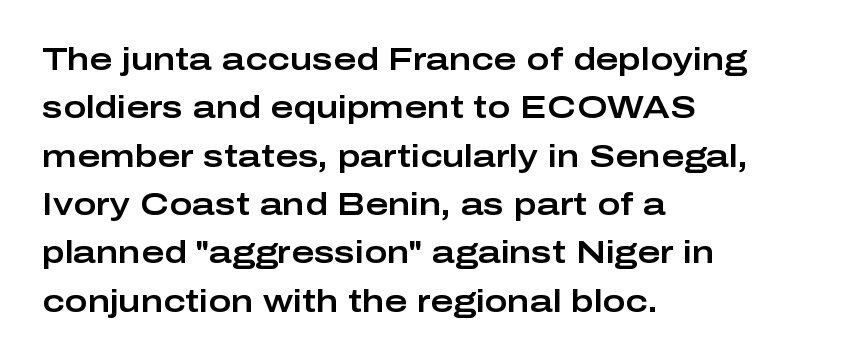
{"serif": "no", "italic": "no", "width": "wide", "stroke_contrast": "low", "x_height": "medium", "monospaced": "no", "underline": "no", "align": "left", "line_spacing": "normal", "line_spacing_ratio": 1.56, "letter_spacing": "normal", "letter_spacing_em": 0.0, "glyph_px": 31}
